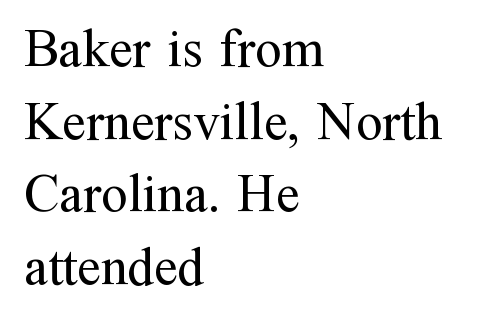
This block has exactly the height ordinary leading produces. Typeset ragged right — the left edge is the straight one. No extra ink here — the face is not bold. The specimen omits any rule beneath the text block's lines.
